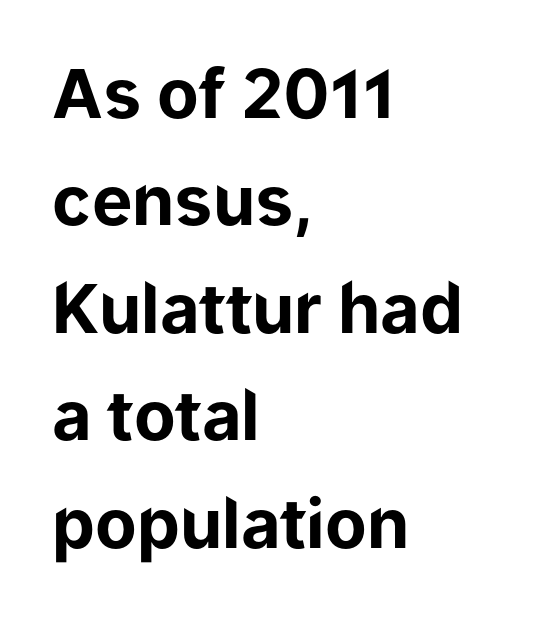
Q: Is the text bold? A: Yes.
Q: Is the text italic (slanted)? A: No, it is upright.
Q: Is the typeface a serif or a sans-serif typeface? A: Sans-serif.
Q: Is the text underlined? A: No.
Q: How is the paragraph aligned? A: Left-aligned.
Q: Is the spacing between letters normal or unusually wide? A: Normal.
Q: Is the spacing between lines tight, normal or loose? A: Normal.
Q: Width (condensed, normal, or wide)? A: Normal.
Q: Stroke contrast? A: Low.
Q: x-height? A: Medium.
Q: Monospaced? A: No.
